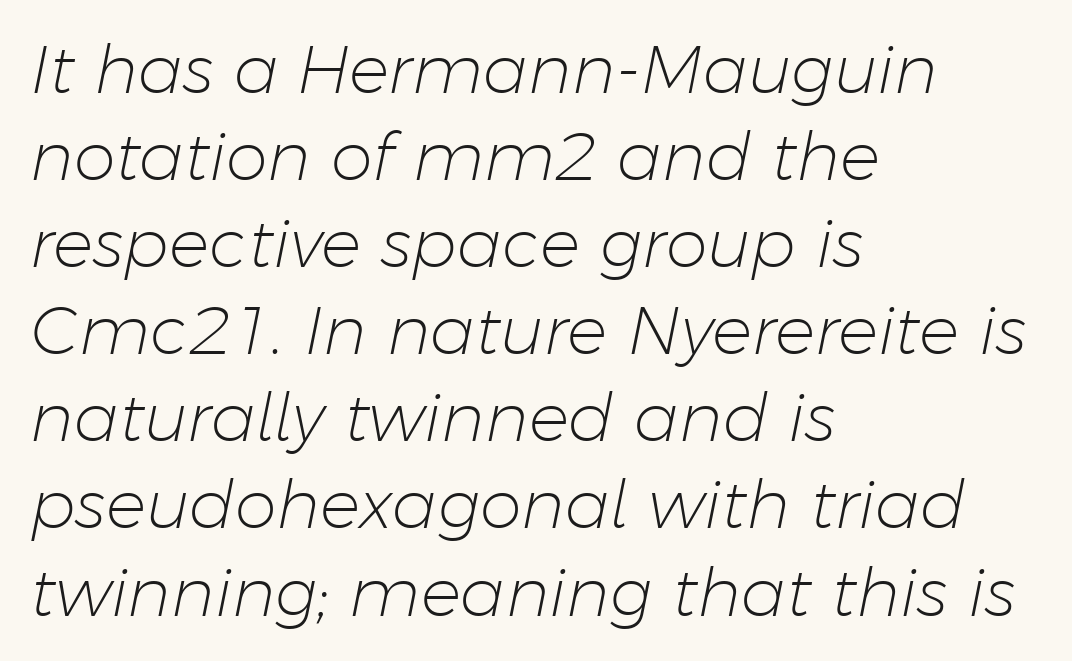
Q: Is the text bold? A: No.
Q: Is the text italic (slanted)? A: Yes, it leans right by about 11 degrees.
Q: Is the text underlined? A: No.
Q: How is the paragraph aligned? A: Left-aligned.
Q: Is the spacing between letters normal or unusually wide? A: Normal.
Q: Is the spacing between lines tight, normal or loose? A: Normal.
Q: Width (condensed, normal, or wide)? A: Normal.
Q: Stroke contrast? A: Low.
Q: x-height? A: Medium.
Q: Monospaced? A: No.
